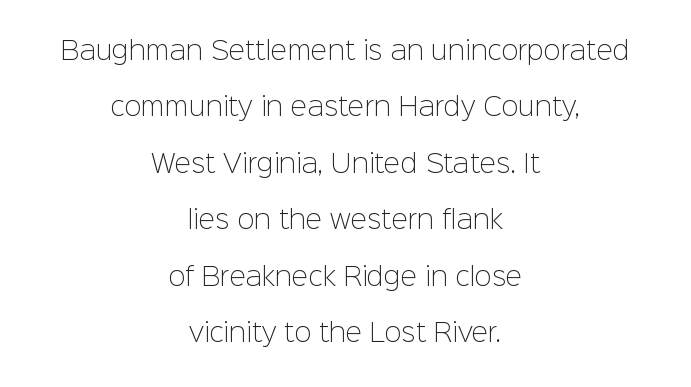
Q: Is the text bold? A: No.
Q: Is the text italic (slanted)? A: No, it is upright.
Q: Is the text underlined? A: No.
Q: How is the paragraph aligned? A: Centered.
Q: Is the spacing between letters normal or unusually wide? A: Normal.
Q: Is the spacing between lines tight, normal or loose? A: Loose.
